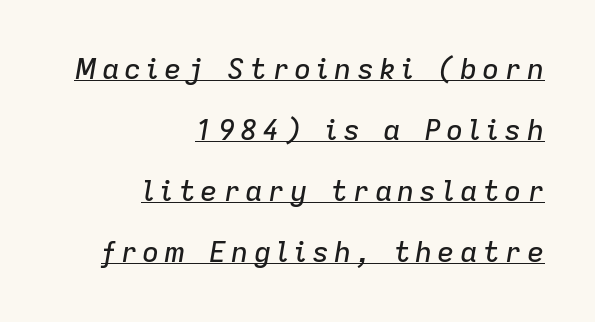
In CSS terms this would be text-align: right. What's the leading like? Stretched, with rows far apart. Quick note: underline on. When letters slant like this, we call the style italic.
